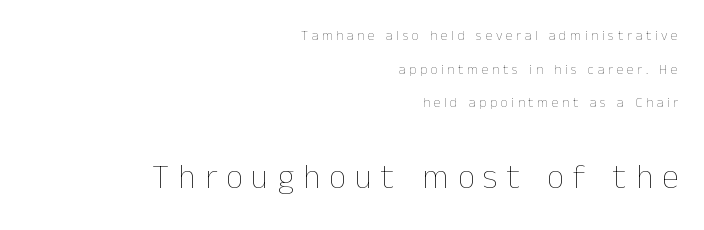
Stroke thickness stays within the range of a standard reading face or lighter. The block sitting lower on the canvas is the one with enlarged characters. Posture: upright roman. The horizontal fit of the characters is loose and conspicuously gappy. The specimen omits any rule beneath the text block's lines. Which margin do the lines hug? The right one — the left edge is uneven.
